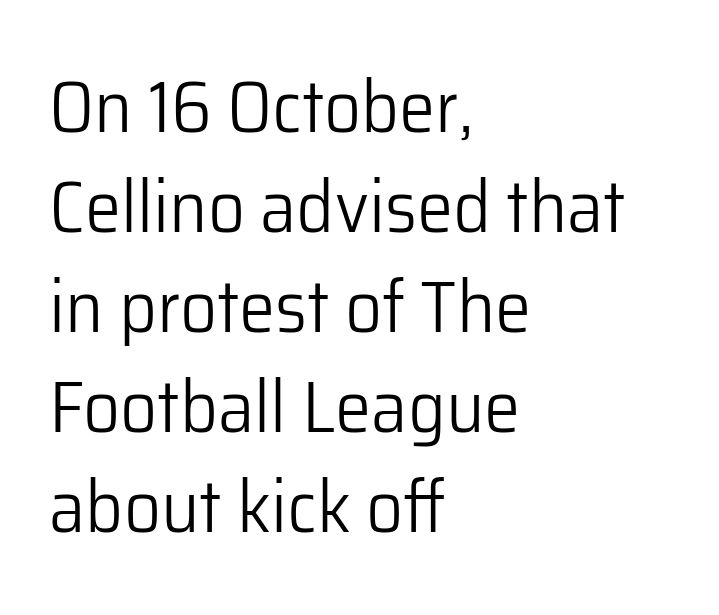
The image shows 73 px light sans-serif type, upright; set left-aligned, normal line spacing (1.37x), normal letter spacing, not underlined; low stroke contrast and a medium x-height.
